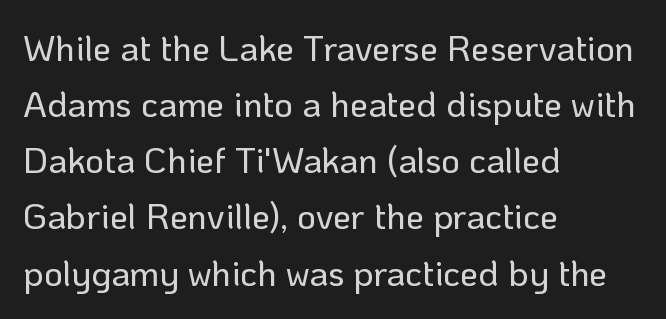
The image shows 36 px sans-serif type, upright; set left-aligned, normal line spacing (1.56x), normal letter spacing, not underlined; low stroke contrast and a medium x-height.
